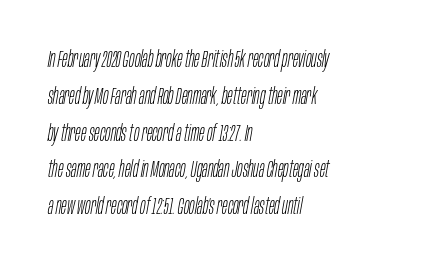
The image shows 23 px text type, italic (leaning right); set left-aligned, normal line spacing (1.6x), normal letter spacing, not underlined.
